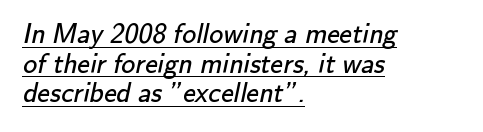
The image shows 28 px regular-weight sans-serif type; set left-aligned, tight line spacing (1.06x), normal letter spacing, underlined; low stroke contrast and a small x-height.
